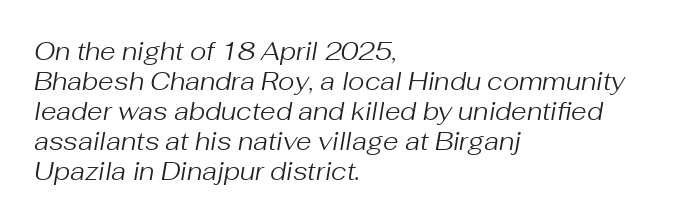
{"italic": "yes", "lean": "right", "slant_degrees": 10, "bold": "no", "underline": "no", "align": "left", "line_spacing_ratio": 1.2, "letter_spacing": "normal", "letter_spacing_em": 0.0, "glyph_px": 25}
